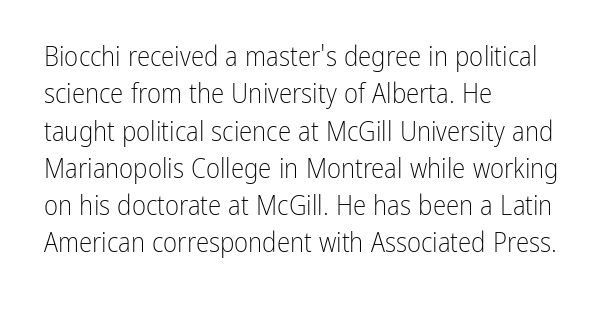
{"italic": "no", "bold": "no", "underline": "no", "align": "left", "line_spacing": "normal", "line_spacing_ratio": 1.38, "letter_spacing": "normal", "letter_spacing_em": 0.0, "glyph_px": 27}
